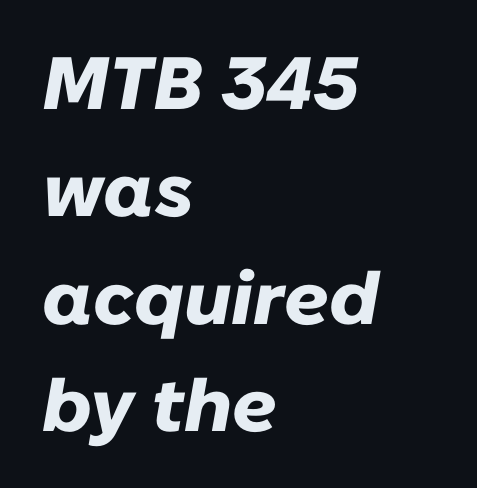
Tracking here is standard; glyphs follow each other at the usual distance. The letters are slanted; this is an italic face. Reading down the column, the eye jumps a familiar distance to each next line. The space beneath each line is pristine and unruled.
